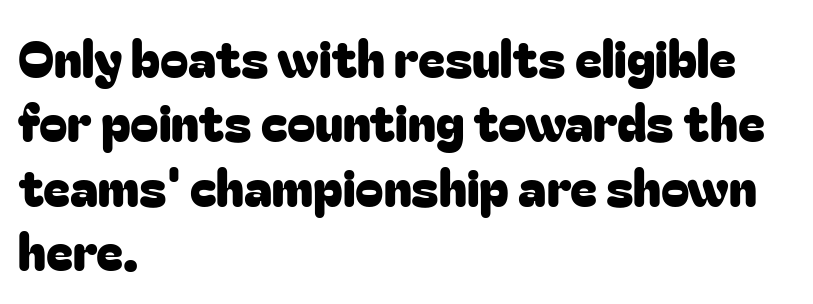
Caption: multi-line text, flush left, ragged right. The letters advance in unequal steps, a hallmark of proportional type. Notice how the stems are strictly vertical — no italics here. A clean baseline with only descenders dipping below it. The passage shown stacks its lines at a standard gap. Students, note that the glyphs here touch the page at normal intervals.
